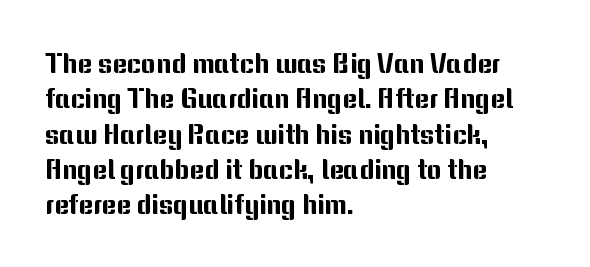
Q: Is the text italic (slanted)? A: No, it is upright.
Q: Is the typeface a serif or a sans-serif typeface? A: Sans-serif.
Q: Is the text underlined? A: No.
Q: How is the paragraph aligned? A: Left-aligned.
Q: Is the spacing between letters normal or unusually wide? A: Normal.
Q: Is the spacing between lines tight, normal or loose? A: Normal.
Q: Width (condensed, normal, or wide)? A: Normal.
Q: Stroke contrast? A: Medium.
Q: x-height? A: Medium.
Q: Monospaced? A: No.
